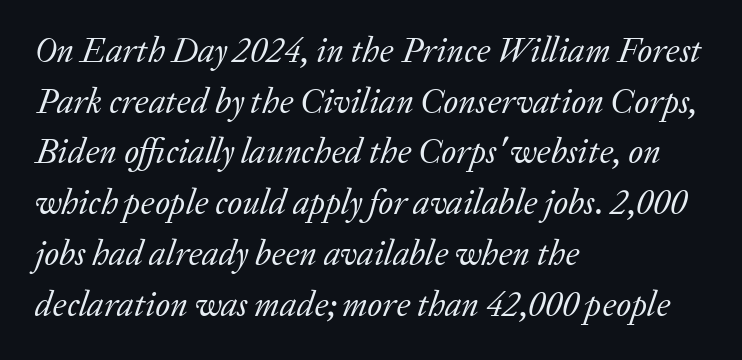
Q: Is the text bold? A: No.
Q: Is the text italic (slanted)? A: Yes, it leans right by about 20 degrees.
Q: Is the typeface a serif or a sans-serif typeface? A: Serif.
Q: Is the text underlined? A: No.
Q: How is the paragraph aligned? A: Left-aligned.
Q: Is the spacing between letters normal or unusually wide? A: Normal.
Q: Is the spacing between lines tight, normal or loose? A: Normal.
Q: Width (condensed, normal, or wide)? A: Normal.
Q: Stroke contrast? A: Low.
Q: x-height? A: Medium.
Q: Monospaced? A: No.
